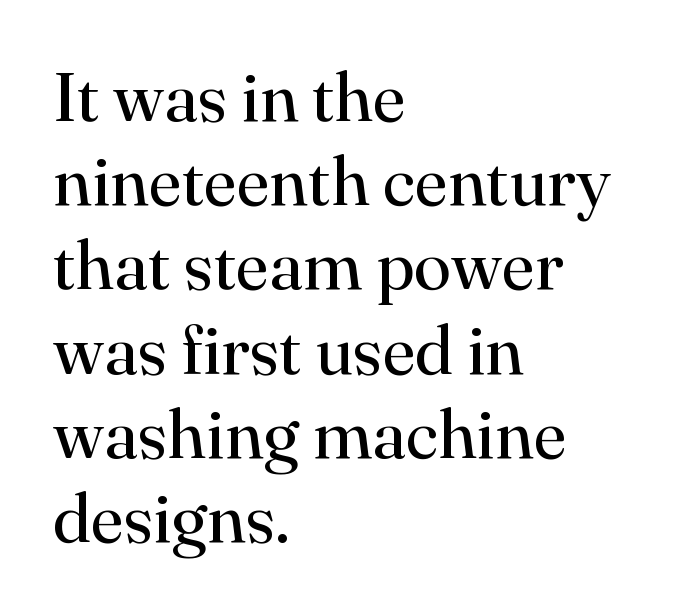
Q: Is the text bold? A: No.
Q: Is the text italic (slanted)? A: No, it is upright.
Q: Is the typeface a serif or a sans-serif typeface? A: Serif.
Q: Is the text underlined? A: No.
Q: How is the paragraph aligned? A: Left-aligned.
Q: Is the spacing between letters normal or unusually wide? A: Normal.
Q: Width (condensed, normal, or wide)? A: Normal.
Q: Stroke contrast? A: High.
Q: x-height? A: Small.
Q: Monospaced? A: No.
